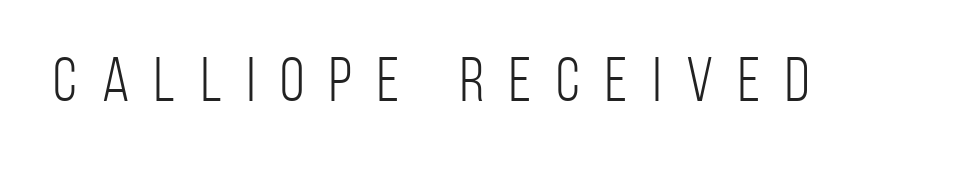
{"serif": "no", "italic": "no", "bold": "no", "weight": "light", "width": "condensed", "stroke_contrast": "low", "x_height": "large", "monospaced": "no", "underline": "no", "letter_spacing": "wide", "letter_spacing_em": 0.4, "glyph_px": 63}
